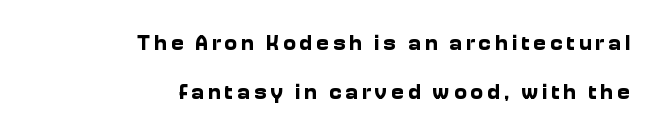
Line endings align vertically; line beginnings do not. Rule under the text: the space is simply empty. Each new line begins a long way beneath the previous one. When letters stand straight like this, we call the style roman or upright.
